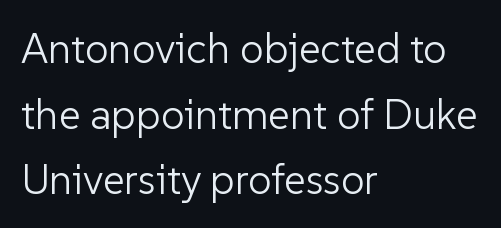
Short note: letters normally spaced. Is there any slant? The stems are plumb. Which margin do the lines hug? The left one — the right edge is uneven. The font is comparable to plain body text, perhaps lighter.
